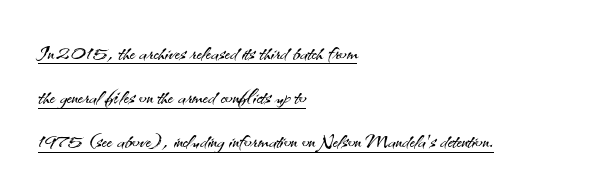
The characters are drawn with everyday or finer stroke widths. Spacing verdict: proportional, widths tailored to each character. This block has exactly the height ordinary leading produces. Is the block centered? No — it sits flush against the left margin.
